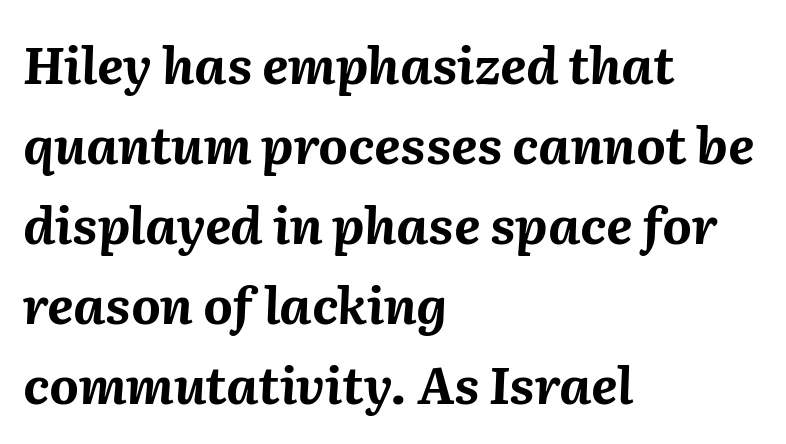
The image shows 51 px bold type, italic (leaning right); set left-aligned, normal line spacing (1.57x), normal letter spacing, not underlined; medium stroke contrast and a medium x-height.
